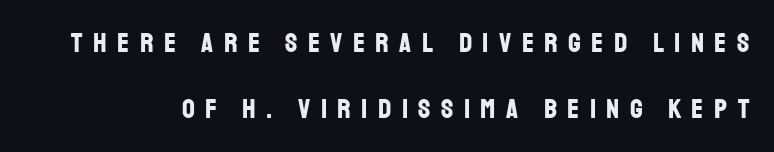
Each new line begins a long way beneath the previous one. What stands out about the letter spacing? Its width — letters are far apart. Looks like regular typesetting: each glyph gets only the width it needs. You can tell it's not italic because the verticals are truly vertical. Weight: bold. Note: no serifs on the glyphs.
